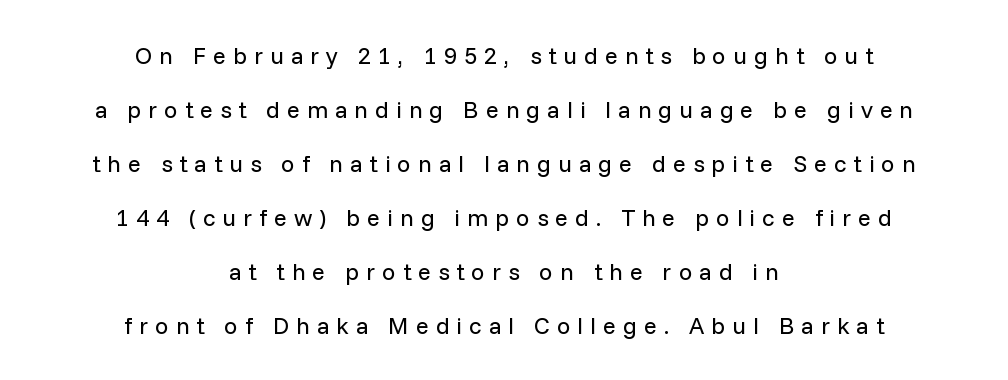
Notice the wide empty band between every row — that's loose leading. Is the stroke heavy? The answer is a plain regular-or-lighter. The font's upright variant was chosen for this text. The type is letterspaced generously, with wide tracking. Words float on clear page, feet unadorned. Casual observation: everything's sitting right in the middle.
